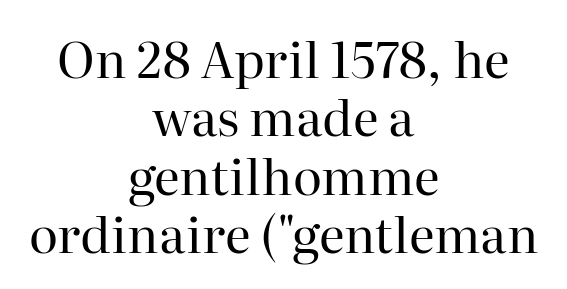
Q: Is the text bold? A: No.
Q: Is the text italic (slanted)? A: No, it is upright.
Q: Is the typeface a serif or a sans-serif typeface? A: Serif.
Q: Is the text underlined? A: No.
Q: How is the paragraph aligned? A: Centered.
Q: Is the spacing between letters normal or unusually wide? A: Normal.
Q: Width (condensed, normal, or wide)? A: Normal.
Q: Stroke contrast? A: High.
Q: x-height? A: Medium.
Q: Monospaced? A: No.
